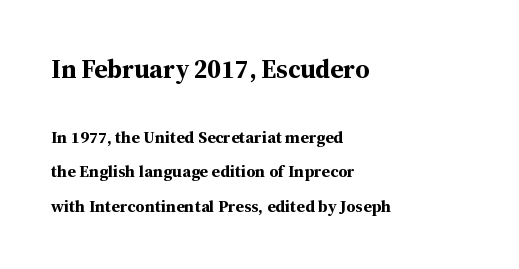
The image shows 26 px bold type, upright; set left-aligned, loose line spacing (2.03x), normal letter spacing, not underlined; the first (top) block is 1.53x larger.
